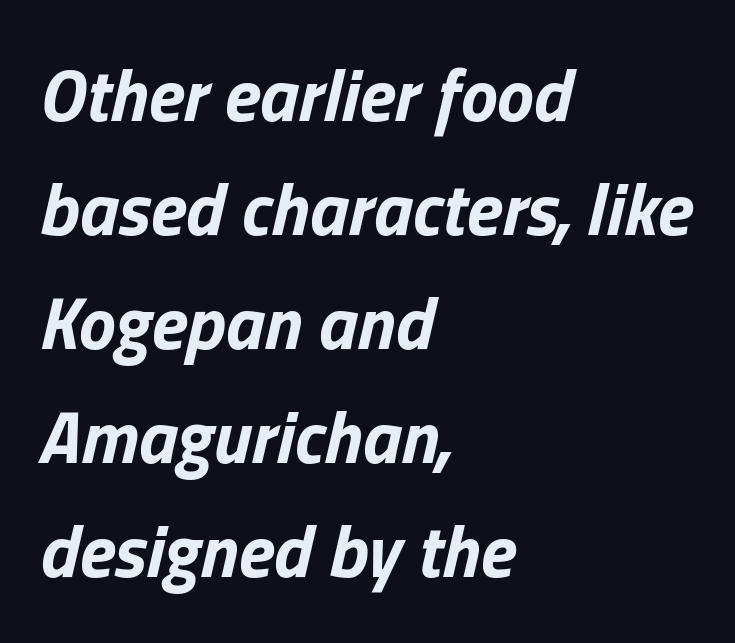
The image shows 74 px bold type, italic (leaning right); set left-aligned, normal line spacing (1.54x), normal letter spacing, not underlined; low stroke contrast and a medium x-height.
